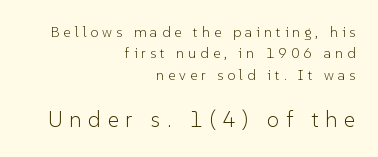
The image shows 22 px text type, upright; set right-aligned, normal line spacing (1.53x), unusually wide letter spacing (+0.3 em), not underlined; the second (bottom) block is 1.57x larger.
